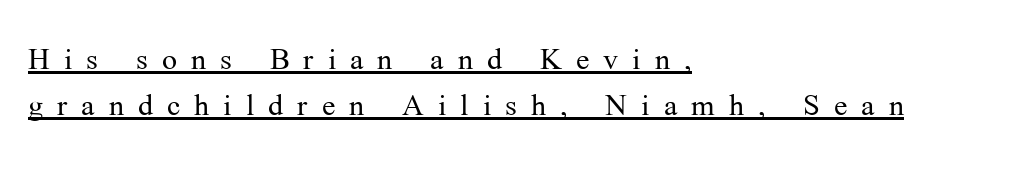
The image shows 40 px light serif type, upright; set left-aligned, tight line spacing (1.15x), unusually wide letter spacing (+0.35 em), underlined; medium stroke contrast and a medium x-height.
